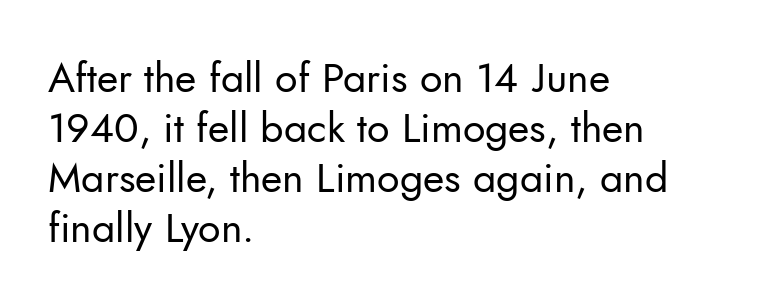
Weight class: somewhere from thin through regular. The rendering shows plain stroke endings on the letterforms — a sans-serif design. Plain, unruled lines of type. Layout note: lines flush left. Every character sits straight up, as roman type does. How are the letters spaced? Ordinarily, with no added tracking.
